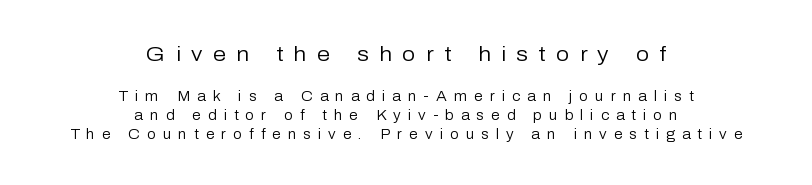
Characters remain perfectly vertical along every line. The zone under the glyphs is completely vacant. Baseline-to-baseline distance is the conventional proportion of letter height. The first block has been scaled up relative to the second. Nothing heavy about these letters — not bold at all.
